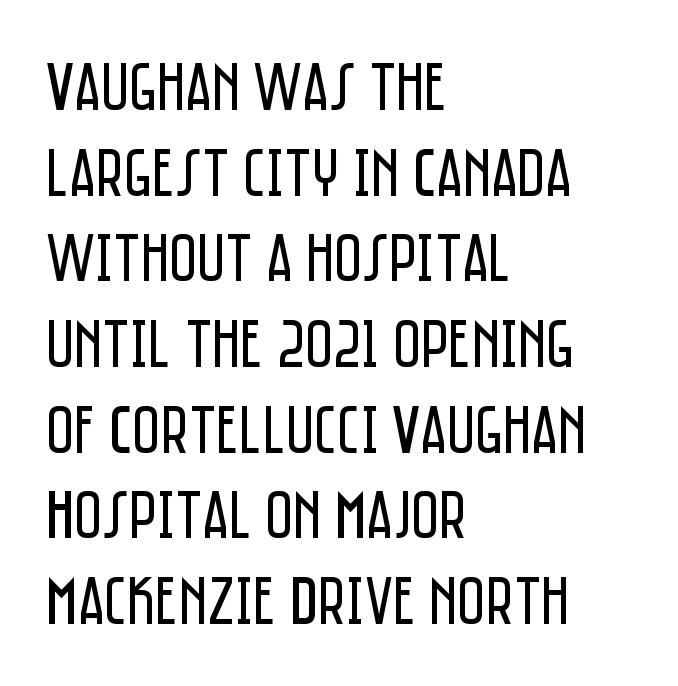
The image shows 68 px regular-weight, condensed sans-serif type, upright; set left-aligned, normal line spacing (1.26x), normal letter spacing, not underlined; low stroke contrast and a large x-height.
